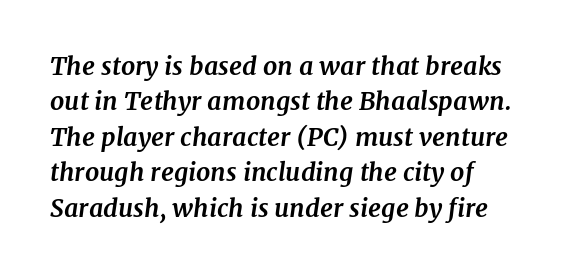
{"italic": "yes", "lean": "right", "slant_degrees": 7, "bold": "yes", "underline": "no", "align": "left", "line_spacing": "normal", "line_spacing_ratio": 1.42, "letter_spacing": "normal", "letter_spacing_em": 0.0, "glyph_px": 25}
